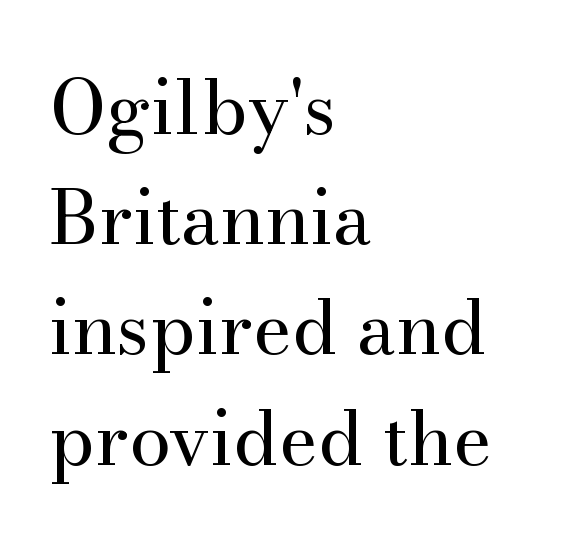
A classic flush-left, rag-right setting is used for this passage. Spacing verdict: proportional, widths tailored to each character. Leading matches the norm, producing a regular column. Look at the tracking — it's just the regular setting, nothing added. Posture: upright roman.
